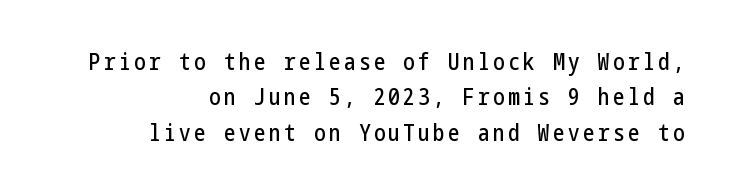
The image shows 23 px text type, upright; set right-aligned, normal line spacing (1.54x), not underlined.
